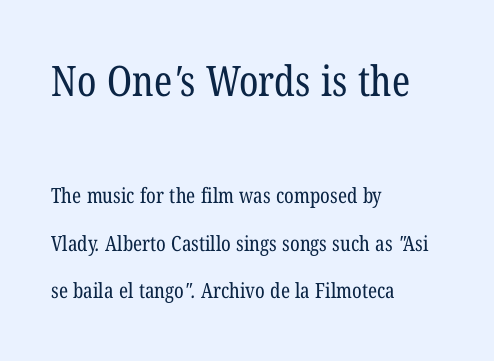
Check under the words: just untouched page. This rendering leaves character spacing at its baseline value. One glance says open: line gaps are wider than usual. No letter is thick-stroked: the sample isn't bold. Each letter keeps its own natural width here, so spacing adapts to shape.
